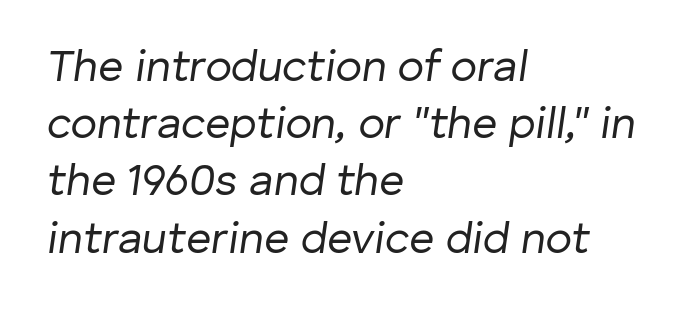
Looks like regular typesetting: each glyph gets only the width it needs. Lines of text with bare space underneath. The passage shown leans; its letterforms are oblique. A classic flush-left, rag-right setting is used for this passage. The horizontal fit of the characters is conventional and even.
